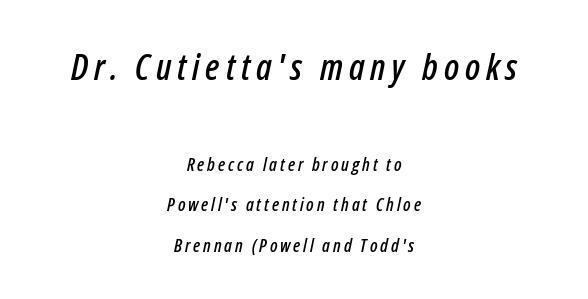
The image shows 36 px condensed type, italic (leaning right); set centered, loose line spacing (2.25x), not underlined; the first (top) block is 2.0x larger; low stroke contrast and a medium x-height.
